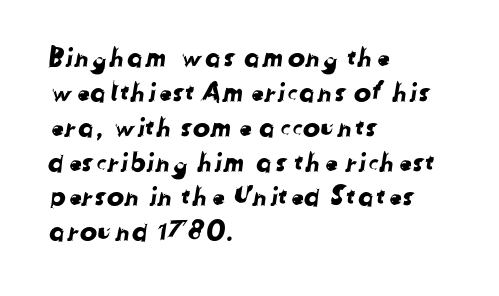
Glance below the letters and you will spot only blank space. A typesetter would call this leading conventional body-copy spacing. Nothing unusual about the tracking: characters are spaced as the font intends. The text block is weighted toward the left margin, trailing off unevenly rightward.
